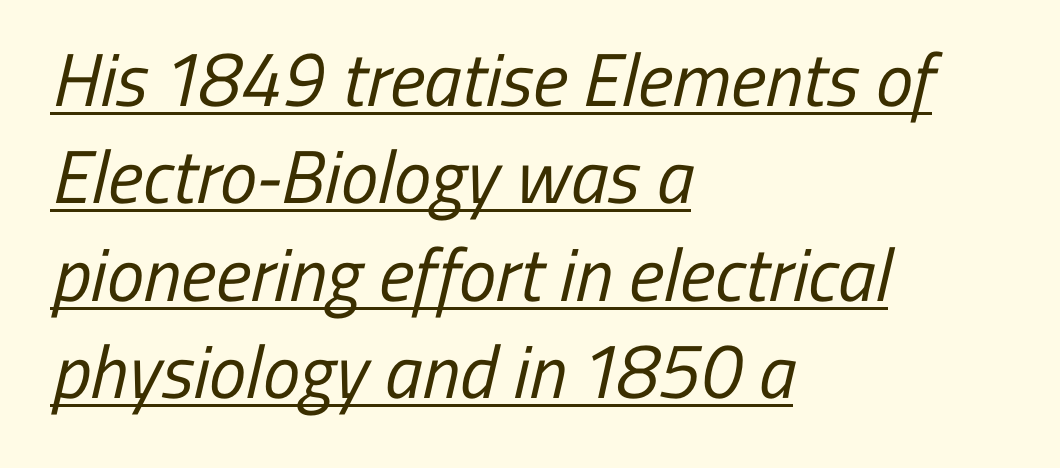
The image shows 75 px regular-weight, condensed sans-serif type; set left-aligned, normal line spacing (1.3x), normal letter spacing, underlined; low stroke contrast and a medium x-height.
